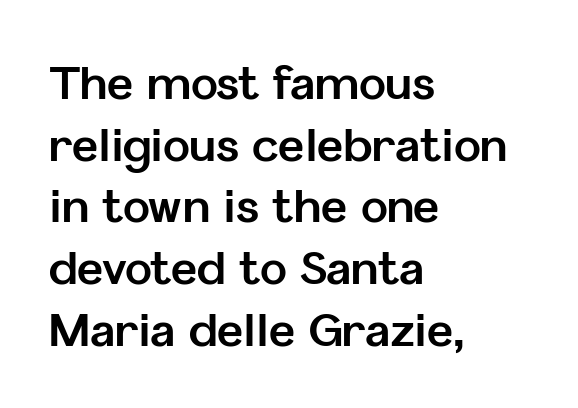
Q: Is the text bold? A: Yes.
Q: Is the text italic (slanted)? A: No, it is upright.
Q: Is the typeface a serif or a sans-serif typeface? A: Sans-serif.
Q: Is the text underlined? A: No.
Q: How is the paragraph aligned? A: Left-aligned.
Q: Is the spacing between letters normal or unusually wide? A: Normal.
Q: Is the spacing between lines tight, normal or loose? A: Normal.
Q: Width (condensed, normal, or wide)? A: Normal.
Q: Stroke contrast? A: Low.
Q: x-height? A: Medium.
Q: Monospaced? A: No.
